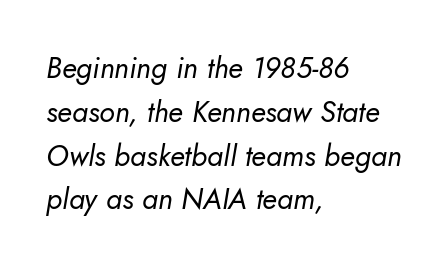
The image shows 29 px regular-weight type, italic (leaning right); set left-aligned, normal line spacing (1.51x), normal letter spacing, not underlined; low stroke contrast and a small x-height.
